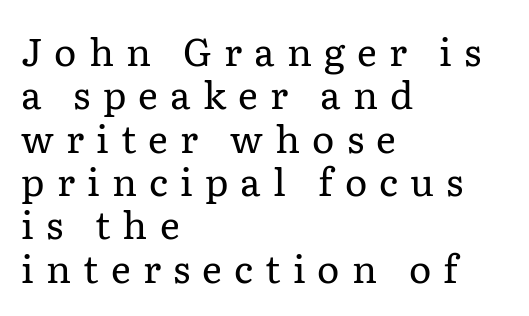
Small tapered or slab feet sit at the stroke ends, so this counts as serif. Do the letters lean? They stand straight. Spacing between characters has been opened up far beyond the box default. Leftover space on each line is placed entirely after the last word.
